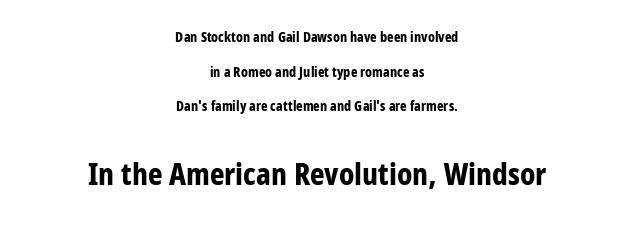
The image shows 31 px bold, condensed sans-serif type, upright; set centered, loose line spacing (2.47x), normal letter spacing, not underlined; the second (bottom) block is 2.21x larger; low stroke contrast and a medium x-height.
